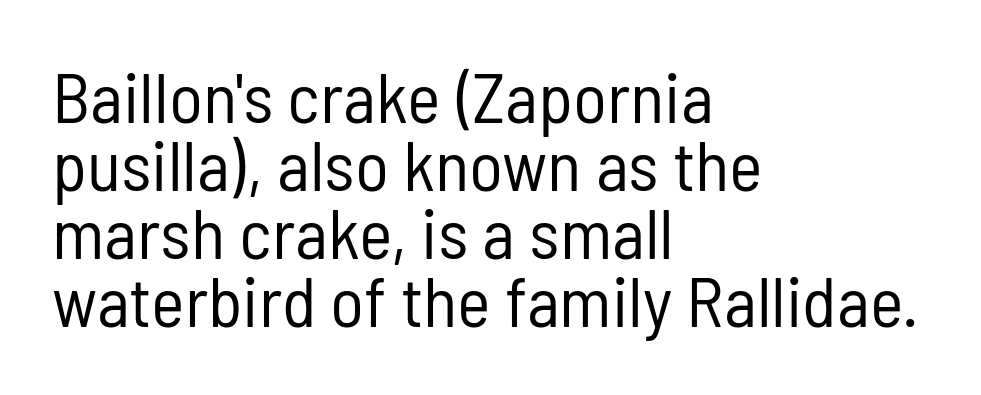
{"serif": "no", "italic": "no", "bold": "no", "weight": "regular", "width": "condensed", "stroke_contrast": "low", "x_height": "medium", "monospaced": "no", "underline": "no", "align": "left", "line_spacing": "tight", "line_spacing_ratio": 0.96, "letter_spacing": "normal", "letter_spacing_em": 0.0, "glyph_px": 71}
